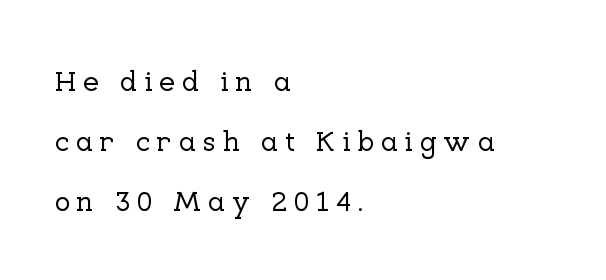
Is there much room between lines? Yes — plenty of vertical air separates them. The text block is weighted toward the left margin, trailing off unevenly rightward. This is the regular roman posture of the typeface. Bare-footed words on every line. Substantial extra tracking has been applied to these lines.
